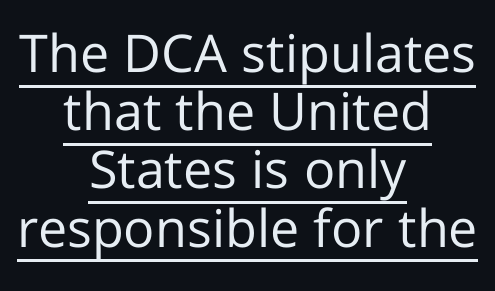
The line-height multiplier appears low, near solid setting. Regarding serifs, this sample does without them. The passage shown is typed in a proportional face where columns would drift. Unlike italic type, these characters show no tilt at all. Observe the ordinary spacing: letters are neighbours, not strangers. Think standard paragraph weight, or any step lighter than that.
